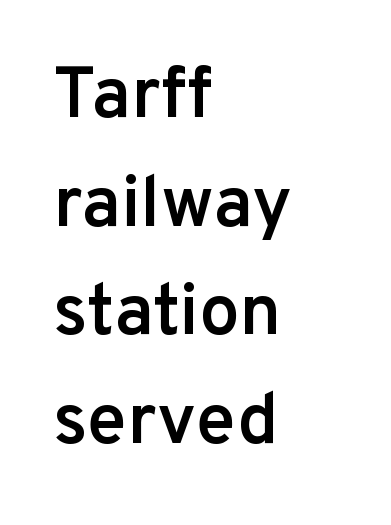
Q: Is the text bold? A: Semi-bold.
Q: Is the text italic (slanted)? A: No, it is upright.
Q: Is the typeface a serif or a sans-serif typeface? A: Sans-serif.
Q: Is the text underlined? A: No.
Q: How is the paragraph aligned? A: Left-aligned.
Q: Is the spacing between letters normal or unusually wide? A: Normal.
Q: Is the spacing between lines tight, normal or loose? A: Normal.
Q: Width (condensed, normal, or wide)? A: Normal.
Q: Stroke contrast? A: Low.
Q: x-height? A: Medium.
Q: Monospaced? A: No.
